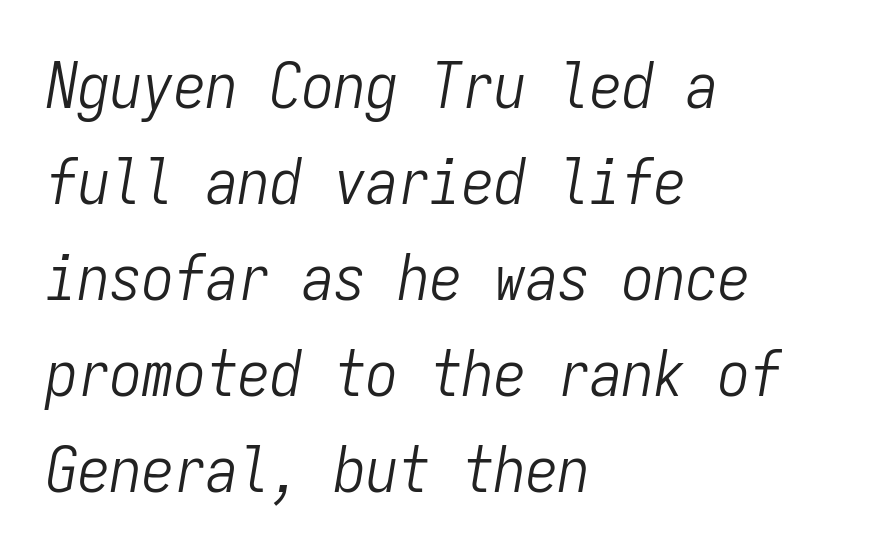
Stems and bowls with no extra thickness — not bold. Looks like terminal output: every glyph gets an equal slot. Standard letterfit; no display-style spreading of the glyphs. The typesetter chose a ragged-right arrangement here.
